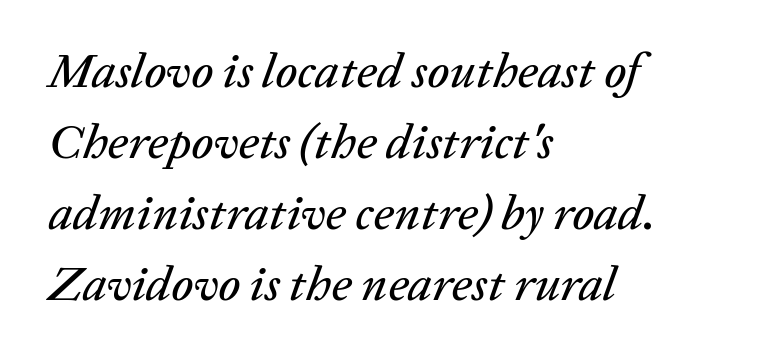
Q: Is the text italic (slanted)? A: Yes, it leans right by about 20 degrees.
Q: Is the text underlined? A: No.
Q: How is the paragraph aligned? A: Left-aligned.
Q: Is the spacing between letters normal or unusually wide? A: Normal.
Q: Is the spacing between lines tight, normal or loose? A: Normal.
Q: Width (condensed, normal, or wide)? A: Normal.
Q: Stroke contrast? A: Low.
Q: x-height? A: Medium.
Q: Monospaced? A: No.
